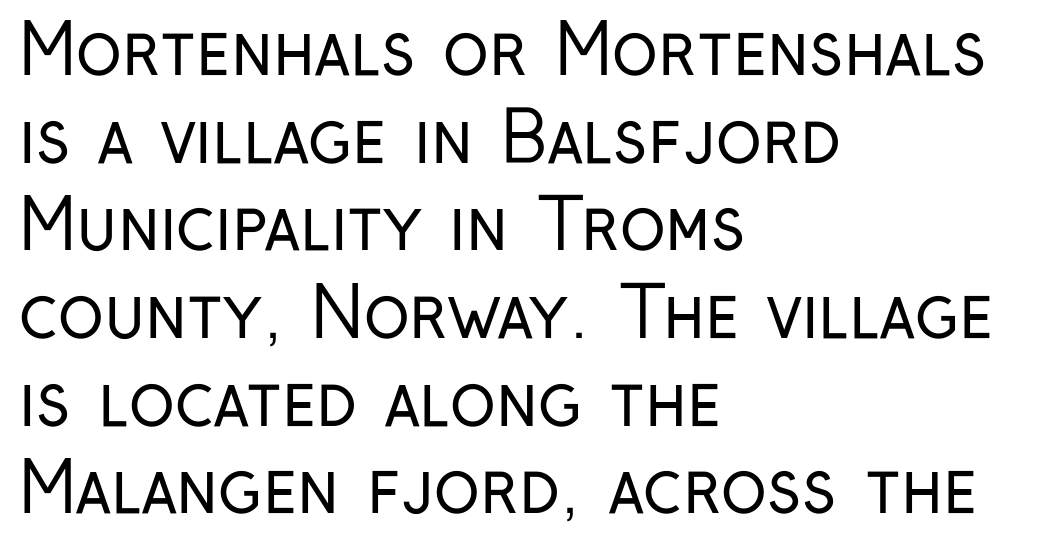
Do the characters align in a grid? No, the font is proportional. Vertical stems look standard width or narrower in stroke. Type without underlining. The typography opts for an upright posture over an oblique one.
